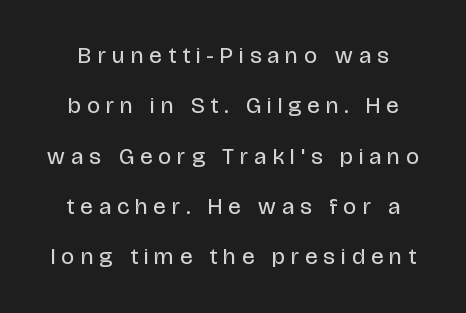
{"italic": "no", "bold": "no", "underline": "no", "line_spacing": "loose", "line_spacing_ratio": 2.19, "letter_spacing": "wide", "letter_spacing_em": 0.28, "glyph_px": 23}
